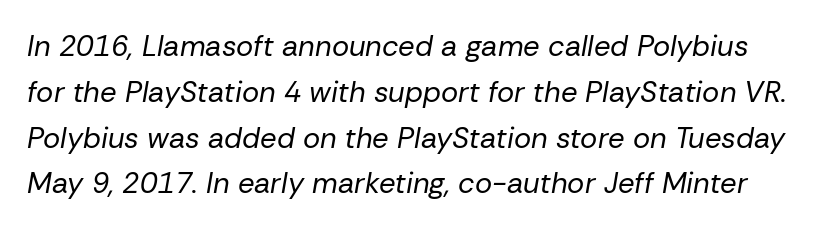
Q: Is the text bold? A: No.
Q: Is the text italic (slanted)? A: Yes, it leans right by about 10 degrees.
Q: Is the text underlined? A: No.
Q: Is the spacing between letters normal or unusually wide? A: Normal.
Q: Is the spacing between lines tight, normal or loose? A: Normal.
Q: Width (condensed, normal, or wide)? A: Normal.
Q: Stroke contrast? A: Low.
Q: x-height? A: Medium.
Q: Monospaced? A: No.
